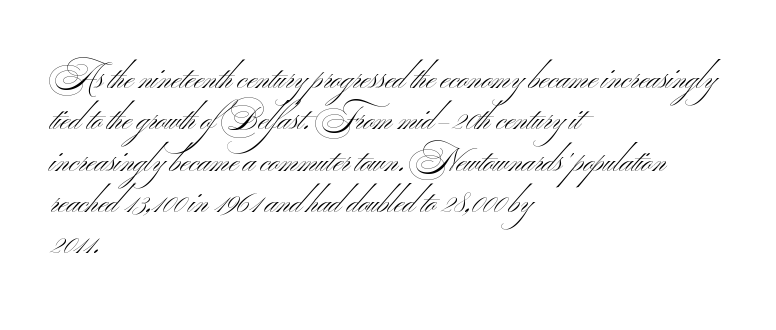
The image shows 32 px light, wide sans-serif type; set left-aligned, normal line spacing (1.29x), normal letter spacing, not underlined; medium stroke contrast and a small x-height.
